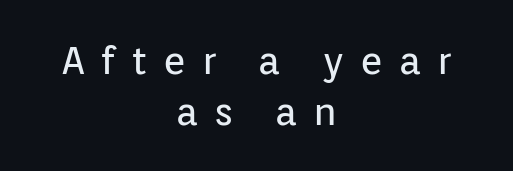
Q: Is the text bold? A: No.
Q: Is the text italic (slanted)? A: No, it is upright.
Q: Is the typeface a serif or a sans-serif typeface? A: Sans-serif.
Q: Is the text underlined? A: No.
Q: How is the paragraph aligned? A: Centered.
Q: Is the spacing between letters normal or unusually wide? A: Unusually wide.
Q: Is the spacing between lines tight, normal or loose? A: Normal.
Q: Width (condensed, normal, or wide)? A: Normal.
Q: Stroke contrast? A: Low.
Q: x-height? A: Medium.
Q: Monospaced? A: No.
